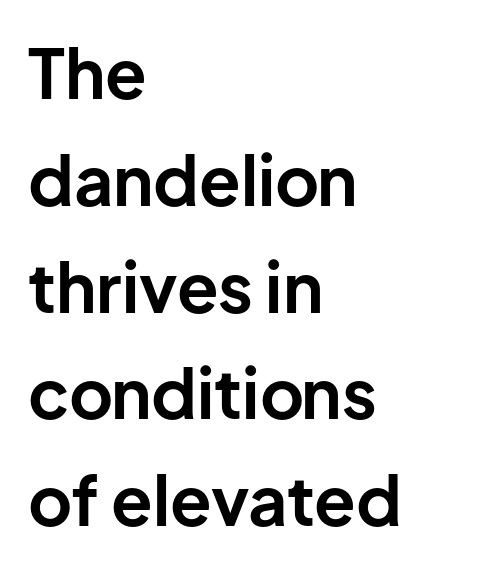
Posture: straight, roman, zero tilt. The font family rendered here belongs to the sans-serif group. The letters sit at their default tracking, neither squeezed nor spread. The words here are not underlined. The lines in this sample share a left origin and differ only in where they stop. The passage shown is typed in a proportional face where columns would drift.
